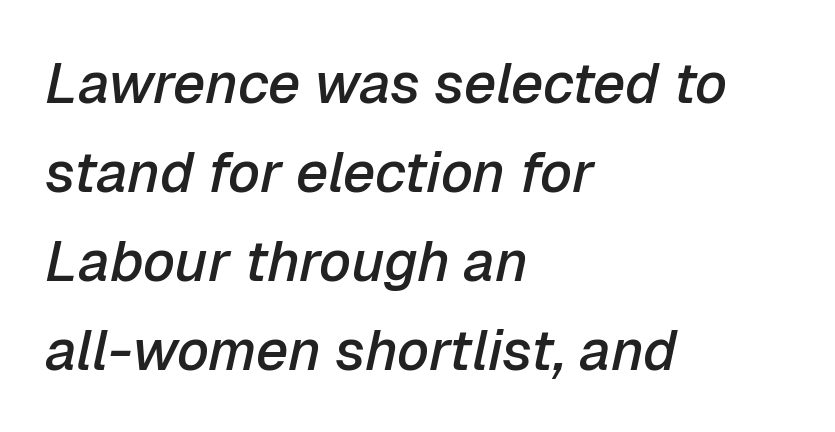
The image shows 57 px semibold type, italic (leaning right); set left-aligned, normal line spacing (1.56x), normal letter spacing, not underlined; low stroke contrast and a medium x-height.
